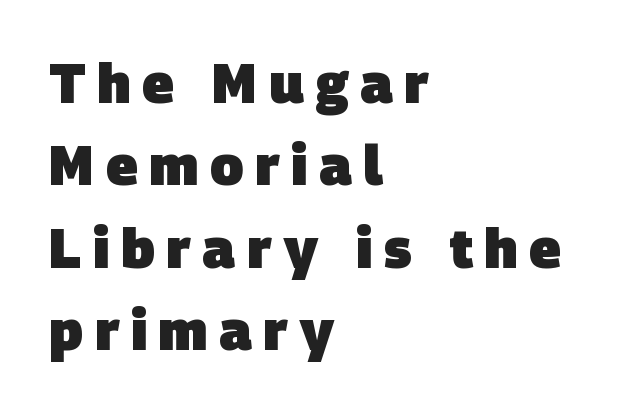
{"serif": "no", "bold": "yes", "weight": "heavy", "width": "normal", "stroke_contrast": "low", "x_height": "large", "monospaced": "no", "underline": "no", "align": "left", "line_spacing": "normal", "line_spacing_ratio": 1.5, "letter_spacing": "wide", "letter_spacing_em": 0.21, "glyph_px": 55}
